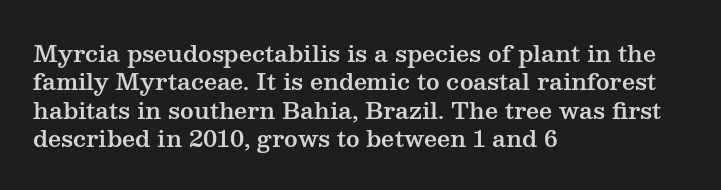
One-word summary of the alignment: left. These lines keep a tight, regular rhythm from letter to letter. Letters rest on an invisible, unmarked baseline. In terms of posture, this sample is upright.
